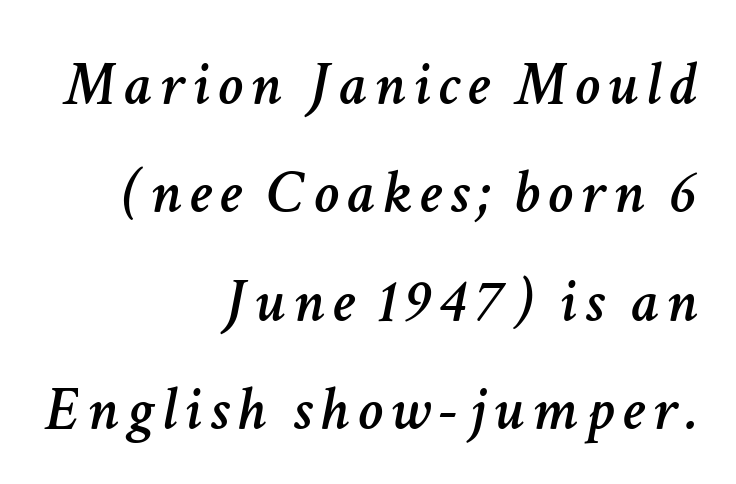
All the whitespace from short lines collects on the left. The letters advance in unequal steps, a hallmark of proportional type. Each row of text sits above clean, open space. You can tell it's italic because the verticals aren't actually vertical.
